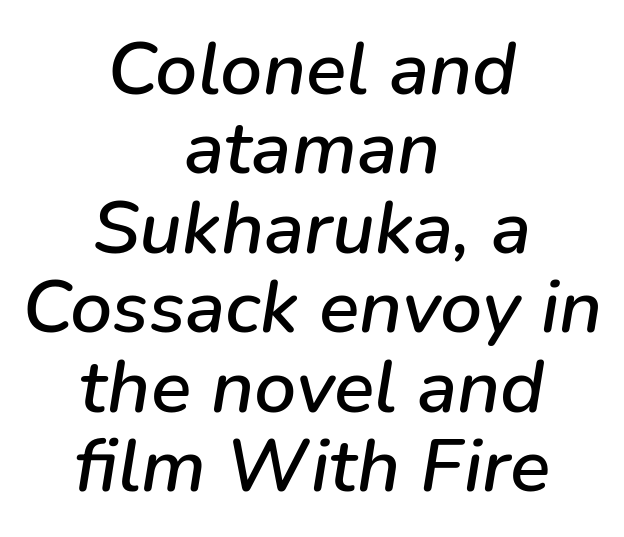
{"italic": "yes", "lean": "right", "slant_degrees": 9, "width": "normal", "stroke_contrast": "low", "x_height": "medium", "monospaced": "no", "underline": "no", "align": "center", "line_spacing": "tight", "line_spacing_ratio": 1.06, "letter_spacing": "normal", "letter_spacing_em": 0.0, "glyph_px": 75}
